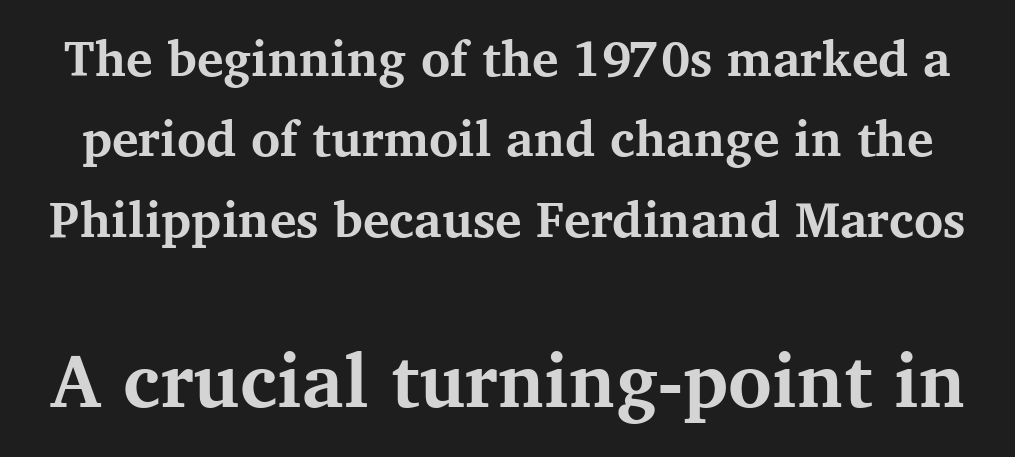
{"serif": "yes", "italic": "no", "bold": "yes", "weight": "bold", "width": "normal", "stroke_contrast": "medium", "x_height": "medium", "monospaced": "no", "underline": "no", "line_spacing": "normal", "line_spacing_ratio": 1.61, "letter_spacing": "normal", "letter_spacing_em": 0.0, "larger_block": "second", "size_ratio": 1.5, "glyph_px": 75}
